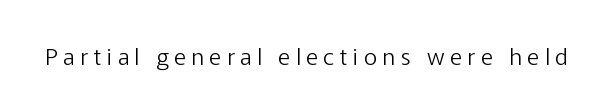
Q: Is the text bold? A: No.
Q: Is the text italic (slanted)? A: No, it is upright.
Q: Is the text underlined? A: No.
Q: Is the spacing between letters normal or unusually wide? A: Unusually wide.
